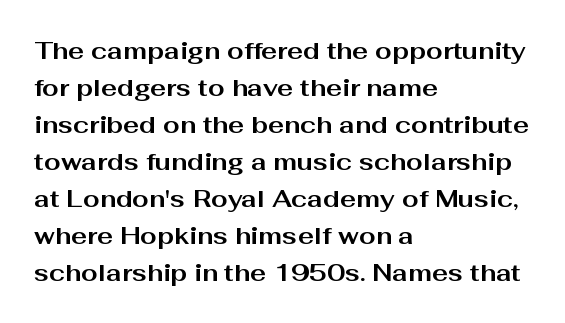
{"italic": "no", "bold": "yes", "underline": "no", "align": "left", "line_spacing": "normal", "line_spacing_ratio": 1.54, "letter_spacing": "normal", "letter_spacing_em": 0.0, "glyph_px": 24}
